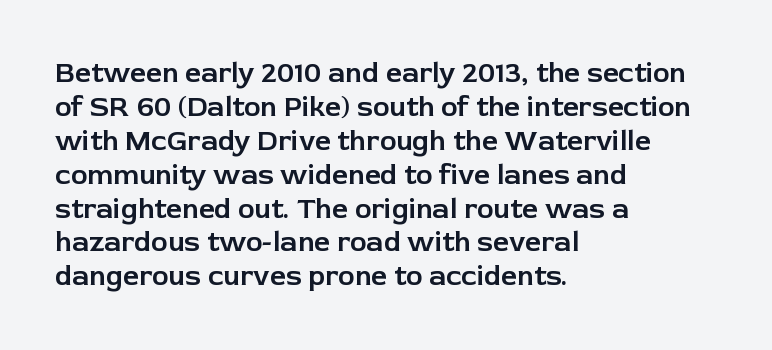
The image shows 28 px sans-serif type, upright; set left-aligned, line spacing 1.21x, normal letter spacing, not underlined; low stroke contrast and a medium x-height.
